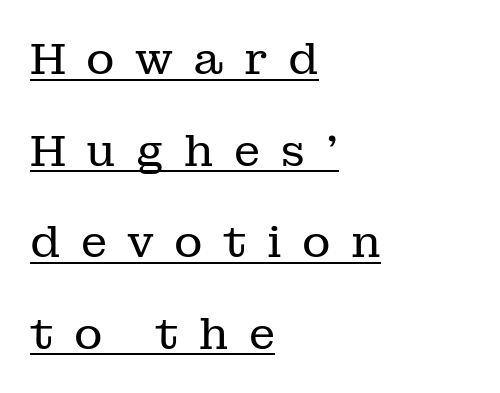
The image shows 44 px regular-weight serif type, upright; set left-aligned, loose line spacing (2.08x), unusually wide letter spacing (+0.46 em), underlined; low stroke contrast and a medium x-height.
